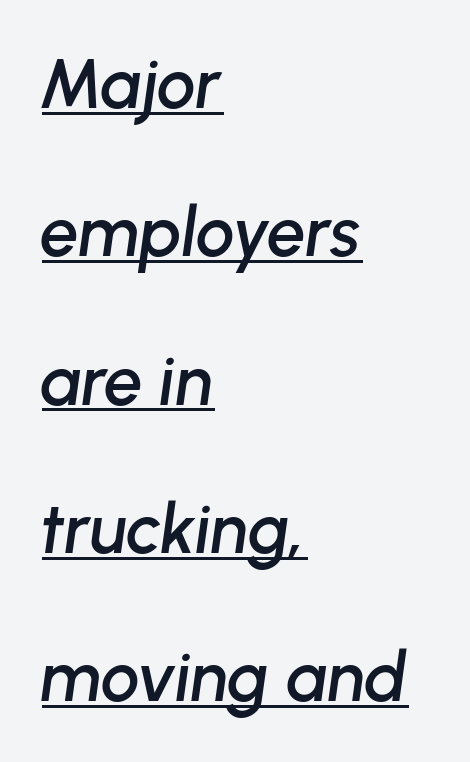
{"italic": "yes", "lean": "right", "slant_degrees": 8, "width": "normal", "stroke_contrast": "low", "x_height": "medium", "monospaced": "no", "underline": "yes", "align": "left", "line_spacing": "loose", "line_spacing_ratio": 2.15, "letter_spacing": "normal", "letter_spacing_em": 0.0, "glyph_px": 69}
